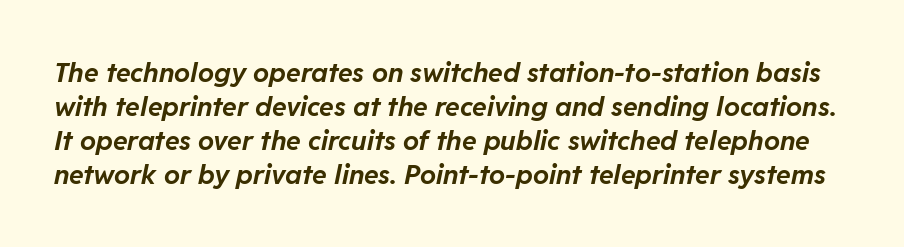
Q: Is the text bold? A: Yes.
Q: Is the text italic (slanted)? A: Yes, it leans right by about 11 degrees.
Q: Is the text underlined? A: No.
Q: Is the spacing between letters normal or unusually wide? A: Normal.
Q: Is the spacing between lines tight, normal or loose? A: Normal.
